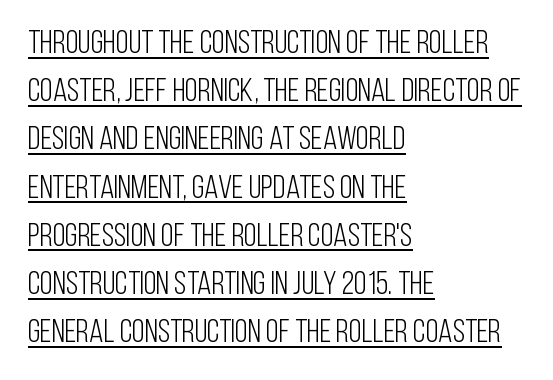
Does the lettering tilt? It doesn't — this is upright. If you measured baseline to baseline, you'd find a middling distance. Vertical stems look standard width or narrower in stroke. Where is the straight margin? On the left. Font category for this specimen: sans-serif.
